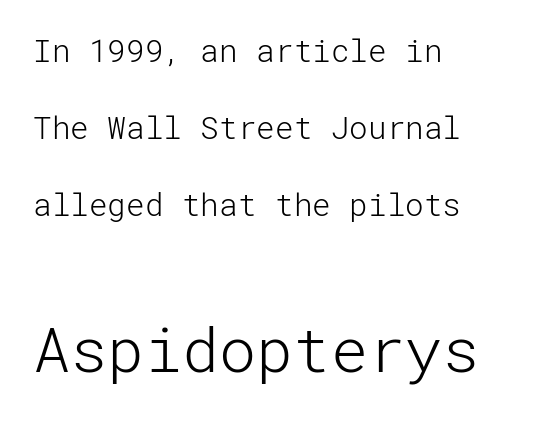
The image shows 62 px light sans-serif type, upright; set left-aligned, loose line spacing (2.49x), normal letter spacing, not underlined; the second (bottom) block is 2.0x larger; low stroke contrast and a medium x-height.
